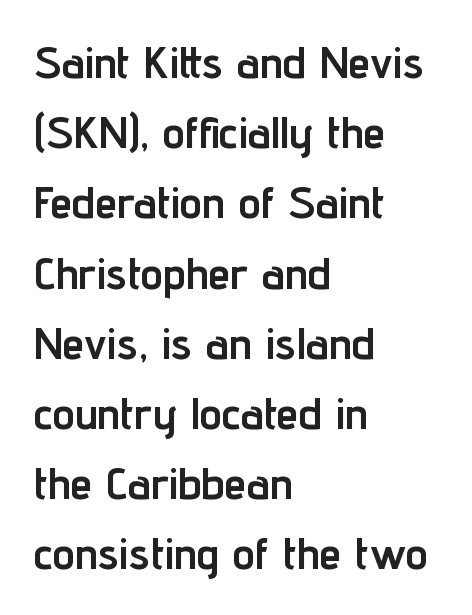
Q: Is the text bold? A: Yes.
Q: Is the text italic (slanted)? A: No, it is upright.
Q: Is the typeface a serif or a sans-serif typeface? A: Sans-serif.
Q: Is the text underlined? A: No.
Q: How is the paragraph aligned? A: Left-aligned.
Q: Is the spacing between letters normal or unusually wide? A: Normal.
Q: Is the spacing between lines tight, normal or loose? A: Normal.
Q: Width (condensed, normal, or wide)? A: Condensed.
Q: Stroke contrast? A: Low.
Q: x-height? A: Medium.
Q: Monospaced? A: No.
